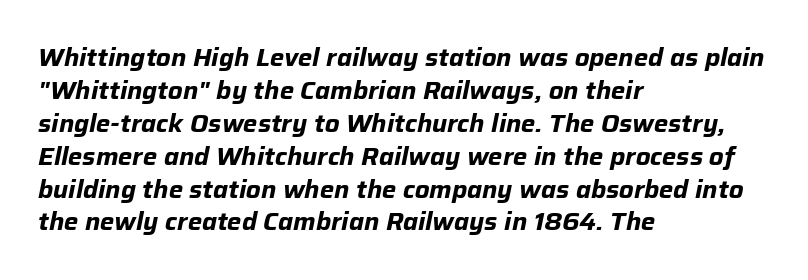
{"italic": "yes", "lean": "right", "slant_degrees": 12, "bold": "yes", "underline": "no", "align": "left", "line_spacing": "normal", "line_spacing_ratio": 1.37, "letter_spacing": "normal", "letter_spacing_em": 0.0, "glyph_px": 24}
